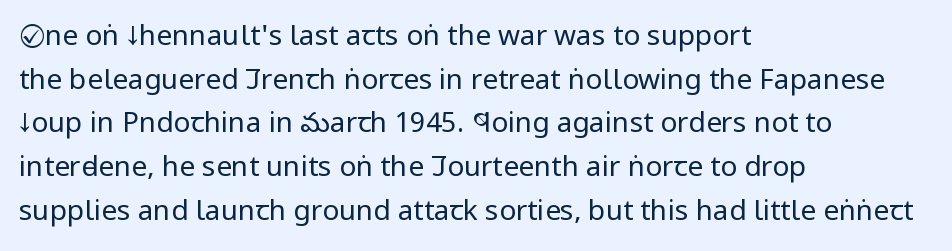
{"serif": "no", "italic": "no", "bold": "no", "weight": "regular", "width": "condensed", "stroke_contrast": "low", "x_height": "large", "monospaced": "no", "underline": "no", "align": "left", "line_spacing": "normal", "line_spacing_ratio": 1.56, "letter_spacing": "normal", "letter_spacing_em": 0.0, "glyph_px": 28}
